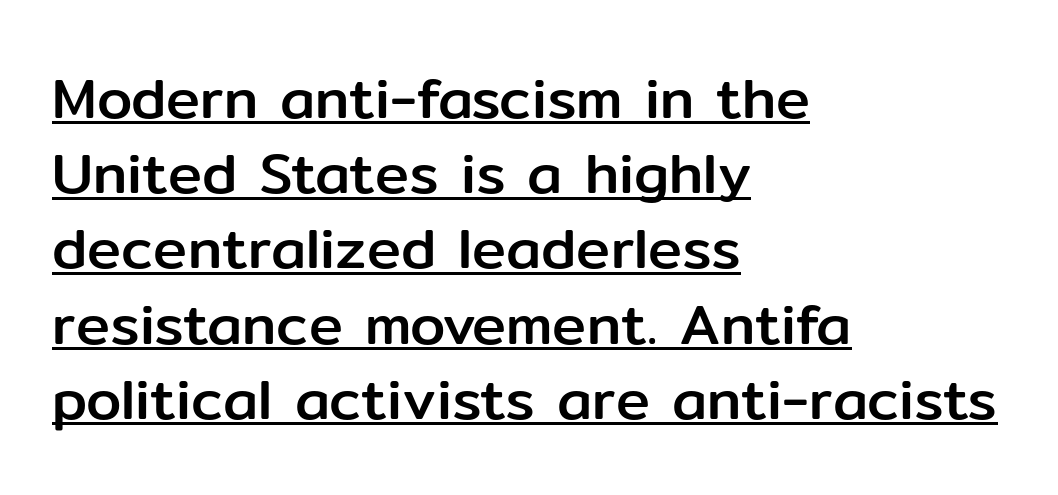
Q: Is the text italic (slanted)? A: No, it is upright.
Q: Is the typeface a serif or a sans-serif typeface? A: Sans-serif.
Q: Is the text underlined? A: Yes.
Q: How is the paragraph aligned? A: Left-aligned.
Q: Is the spacing between letters normal or unusually wide? A: Normal.
Q: Is the spacing between lines tight, normal or loose? A: Normal.
Q: Width (condensed, normal, or wide)? A: Normal.
Q: Stroke contrast? A: Low.
Q: x-height? A: Medium.
Q: Monospaced? A: No.
